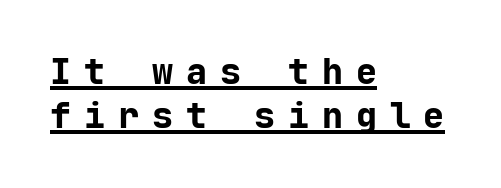
You could count columns in this text — the font is strictly monospaced. Substantial extra tracking has been applied to these lines. As a designer I'd log this as weight 700, bold. The lines sit at an ordinary, default distance from one another. This rendering employs a face without finishing strokes, i.e., a sans-serif. Posture: straight, roman, zero tilt.
